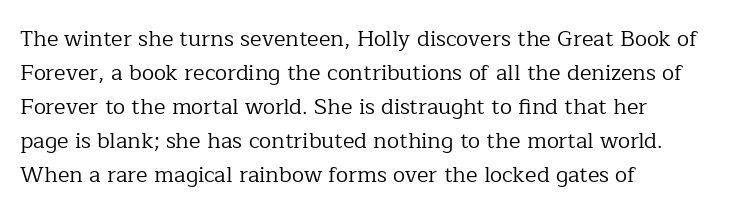
These lines stack with their left ends in a neat column. Any mark beneath the type? The region is blank. Short note: letters normally spaced. The type sits square on the baseline with zero lean.
